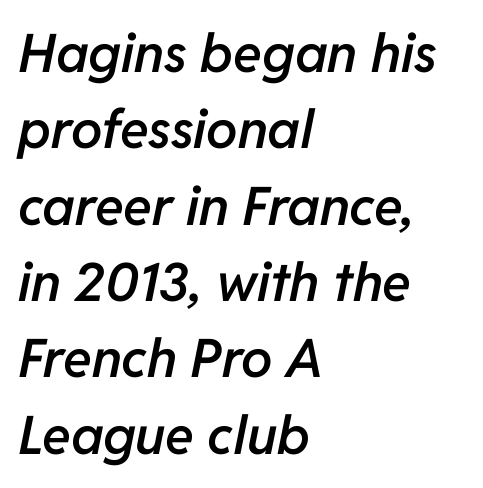
In terms of posture, this sample is oblique. The face used here is proportionally spaced, like ordinary book or web type. Alignment: flush left. A bare baseline throughout the passage. Caption: semibold face, moderately heavy strokes. The lines sit at an ordinary, default distance from one another.
